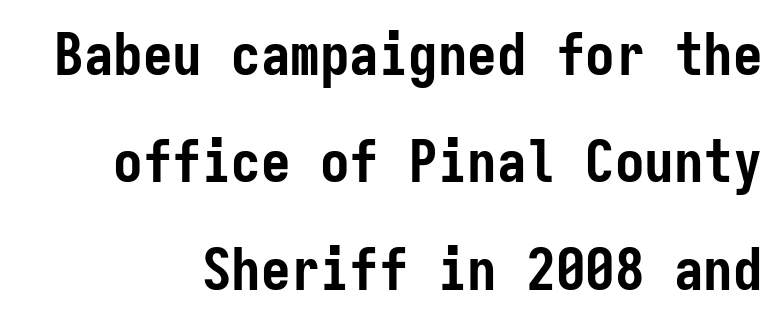
Note the uniform advance width — an 'i' takes as much space as an 'm'. This sample uses a sans-serif face. The paragraph shown leans on its right margin. In terms of letterspacing, this is plain default setting.
